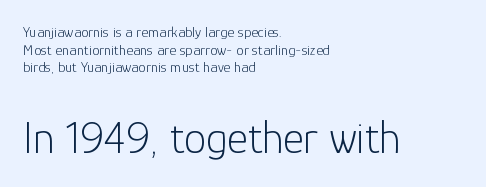
Q: Is the text bold? A: No.
Q: Is the text italic (slanted)? A: No, it is upright.
Q: Is the typeface a serif or a sans-serif typeface? A: Sans-serif.
Q: Is the text underlined? A: No.
Q: How is the paragraph aligned? A: Left-aligned.
Q: Is the spacing between letters normal or unusually wide? A: Normal.
Q: Which block of text is set in a larger size, the first (top) or the second (bottom)? A: The second (bottom) one.
Q: Width (condensed, normal, or wide)? A: Normal.
Q: Stroke contrast? A: Low.
Q: x-height? A: Medium.
Q: Monospaced? A: No.
